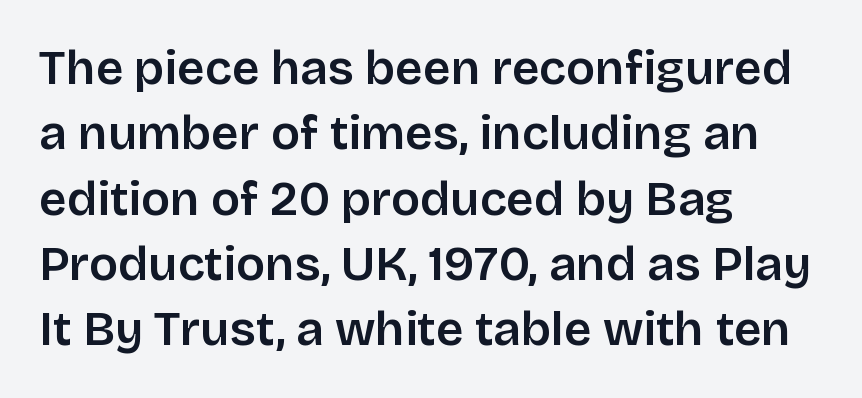
Q: Is the text bold? A: Semi-bold.
Q: Is the text italic (slanted)? A: No, it is upright.
Q: Is the typeface a serif or a sans-serif typeface? A: Sans-serif.
Q: Is the text underlined? A: No.
Q: How is the paragraph aligned? A: Left-aligned.
Q: Is the spacing between letters normal or unusually wide? A: Normal.
Q: Is the spacing between lines tight, normal or loose? A: Normal.
Q: Width (condensed, normal, or wide)? A: Normal.
Q: Stroke contrast? A: Low.
Q: x-height? A: Large.
Q: Monospaced? A: No.
